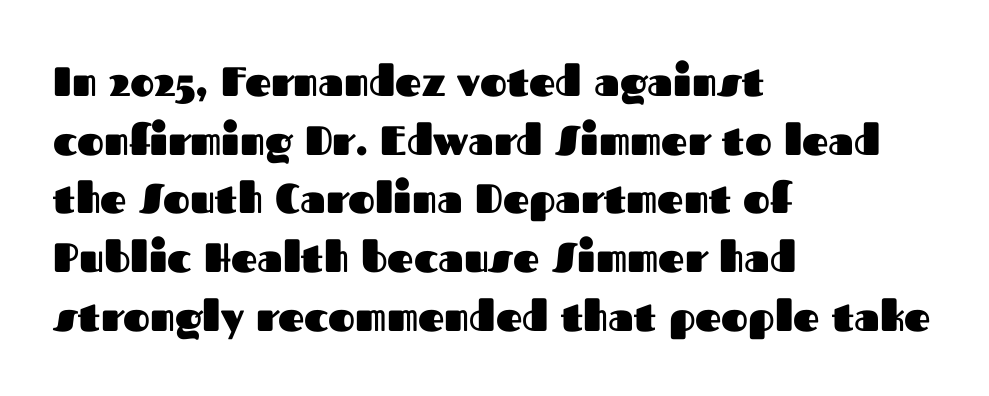
{"serif": "no", "italic": "no", "bold": "yes", "weight": "heavy", "width": "normal", "stroke_contrast": "medium", "x_height": "medium", "monospaced": "no", "underline": "no", "align": "left", "line_spacing": "normal", "line_spacing_ratio": 1.43, "letter_spacing": "normal", "letter_spacing_em": 0.0, "glyph_px": 41}
